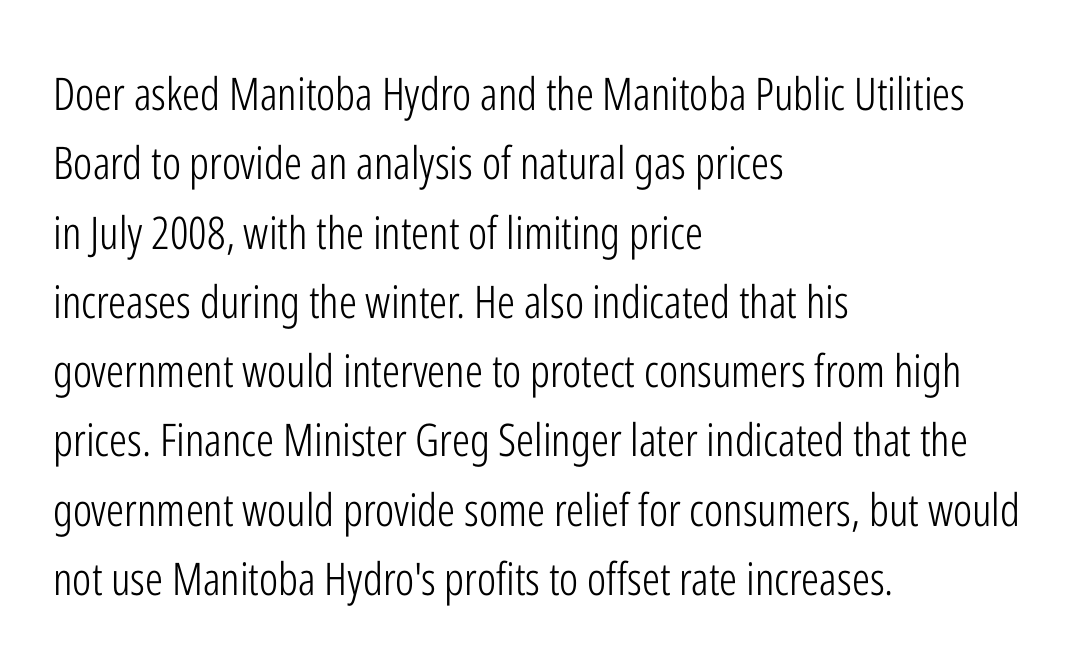
{"serif": "no", "italic": "no", "bold": "no", "weight": "light", "width": "condensed", "stroke_contrast": "low", "x_height": "medium", "monospaced": "no", "underline": "no", "align": "left", "line_spacing": "normal", "line_spacing_ratio": 1.54, "letter_spacing": "normal", "letter_spacing_em": 0.0, "glyph_px": 45}
